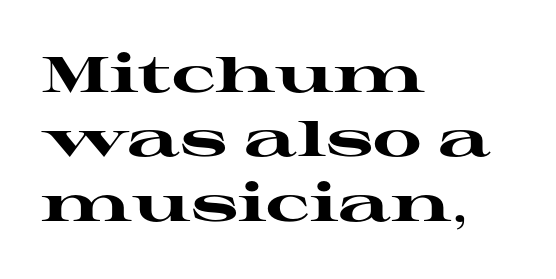
Notice how descenders clear the ascenders below comfortably — that's standard leading. Which margin do the lines hug? The left one — the right edge is uneven. Type without underlining. The rendering keeps characters at their native spacing. The passage shown is typed in a proportional face where columns would drift.
